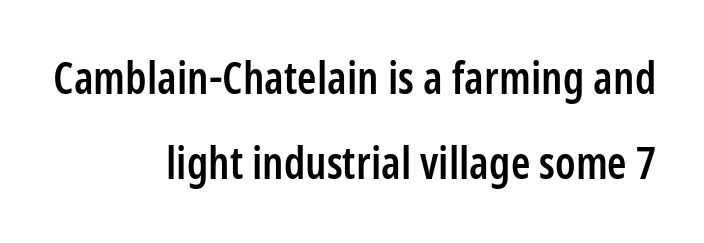
{"serif": "no", "italic": "no", "bold": "semi", "weight": "semibold", "width": "condensed", "stroke_contrast": "low", "x_height": "medium", "monospaced": "no", "underline": "no", "align": "right", "line_spacing": "loose", "line_spacing_ratio": 1.94, "letter_spacing": "normal", "letter_spacing_em": 0.0, "glyph_px": 44}
